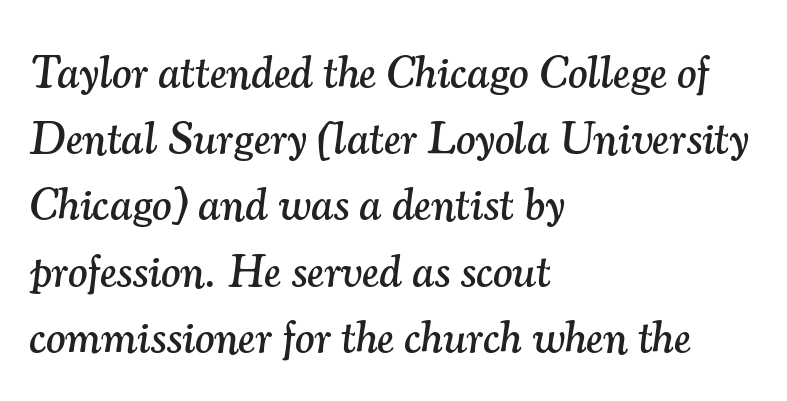
The image shows 46 px serif type, italic (leaning right); set left-aligned, normal line spacing (1.44x), normal letter spacing, not underlined; medium stroke contrast and a small x-height.
